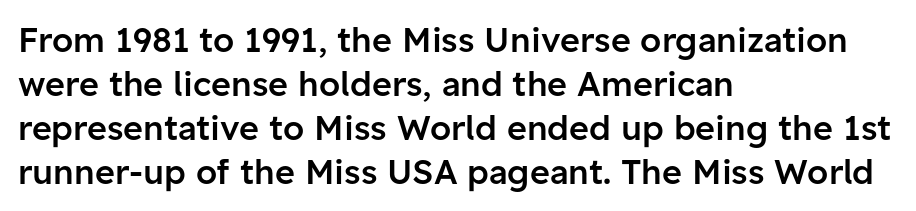
Q: Is the text bold? A: Semi-bold.
Q: Is the text italic (slanted)? A: No, it is upright.
Q: Is the typeface a serif or a sans-serif typeface? A: Sans-serif.
Q: Is the text underlined? A: No.
Q: How is the paragraph aligned? A: Left-aligned.
Q: Is the spacing between letters normal or unusually wide? A: Normal.
Q: Is the spacing between lines tight, normal or loose? A: Normal.
Q: Width (condensed, normal, or wide)? A: Normal.
Q: Stroke contrast? A: Low.
Q: x-height? A: Medium.
Q: Monospaced? A: No.
